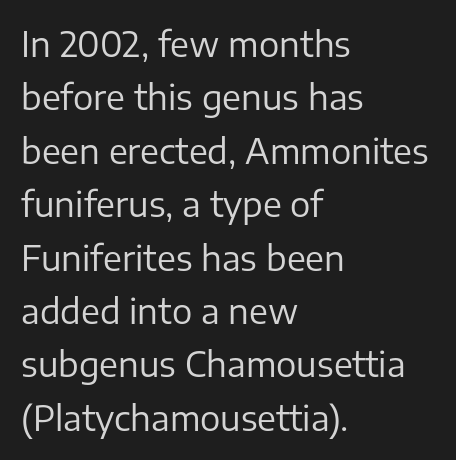
The font's upright variant was chosen for this text. Heft: none added — not bold. The characters display no serif detailing; their extremities are plain. Clear beneath every line of the passage. Here the designer chose a conventional face with non-uniform glyph widths.
